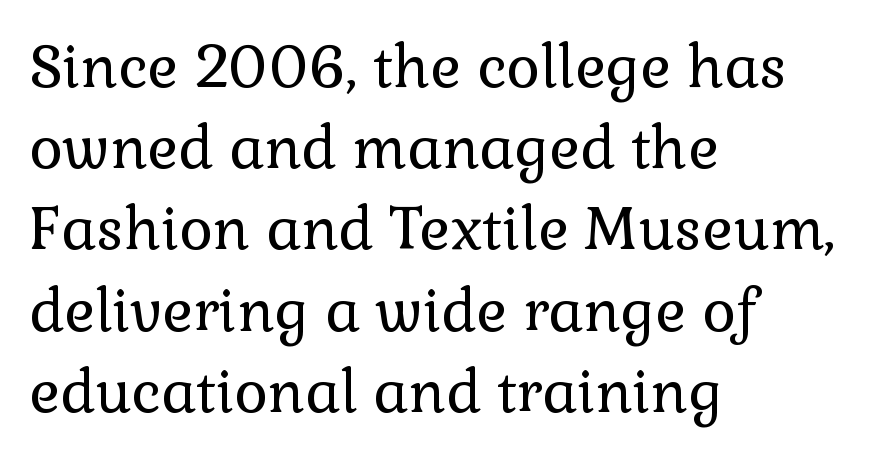
The image shows 58 px regular-weight serif type, upright; set left-aligned, normal line spacing (1.4x), normal letter spacing, not underlined; low stroke contrast and a medium x-height.
